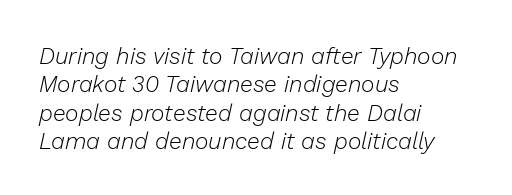
The image shows 23 px text type, italic (leaning right); set left-aligned, line spacing 1.23x, normal letter spacing, not underlined.
